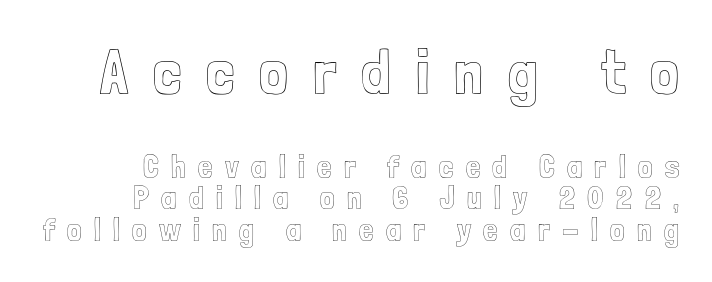
{"italic": "no", "width": "condensed", "x_height": "medium", "monospaced": "no", "underline": "no", "align": "right", "line_spacing": "tight", "line_spacing_ratio": 0.98, "letter_spacing": "wide", "letter_spacing_em": 0.39, "larger_block": "first", "size_ratio": 2.0, "glyph_px": 64}
